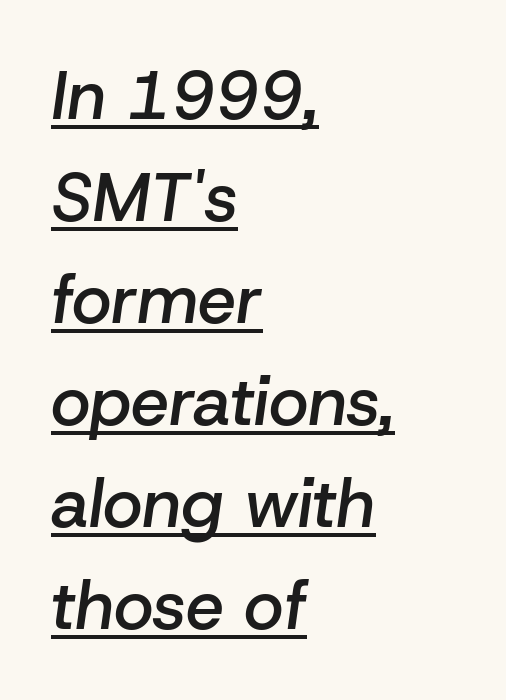
Q: Is the text bold? A: Semi-bold.
Q: Is the text italic (slanted)? A: Yes, it leans right by about 8 degrees.
Q: Is the text underlined? A: Yes.
Q: How is the paragraph aligned? A: Left-aligned.
Q: Is the spacing between letters normal or unusually wide? A: Normal.
Q: Is the spacing between lines tight, normal or loose? A: Normal.
Q: Width (condensed, normal, or wide)? A: Normal.
Q: Stroke contrast? A: Low.
Q: x-height? A: Medium.
Q: Monospaced? A: No.
